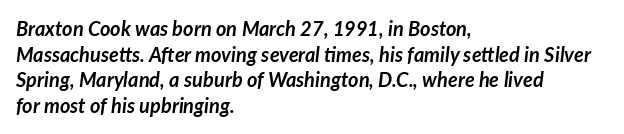
The image shows 20 px bold type, italic (leaning right); set left-aligned, normal line spacing (1.28x), normal letter spacing, not underlined.
